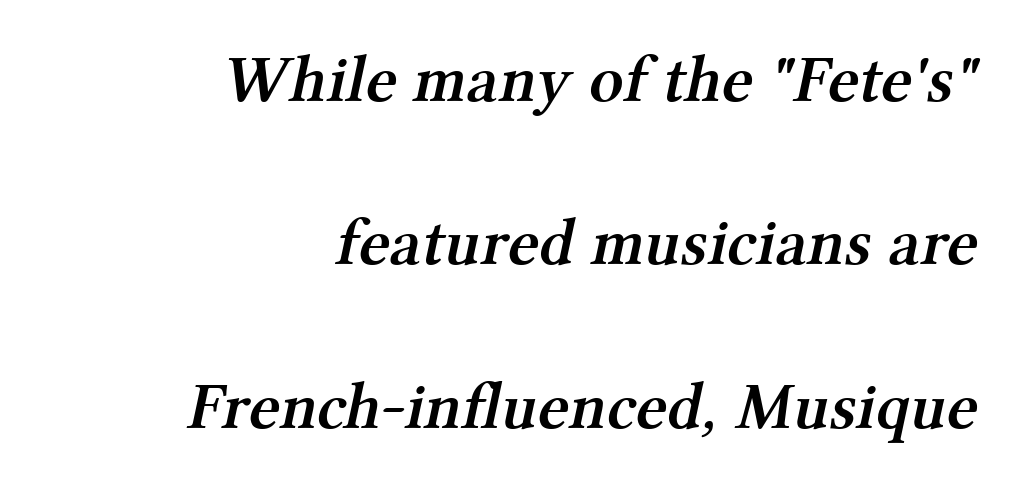
Students, note that the glyphs here touch the page at normal intervals. Vertical spacing — loose. Here the designer chose a conventional face with non-uniform glyph widths. In terms of letterform style, serifs are clearly present.
